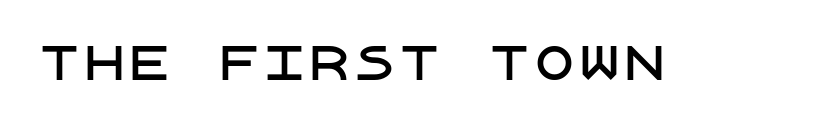
Words float on clear page, feet unadorned. Stroke terminals: plain, sans-serif. Characters remain perfectly vertical along every line. Spacing between characters is what you'd get straight out of the box.
